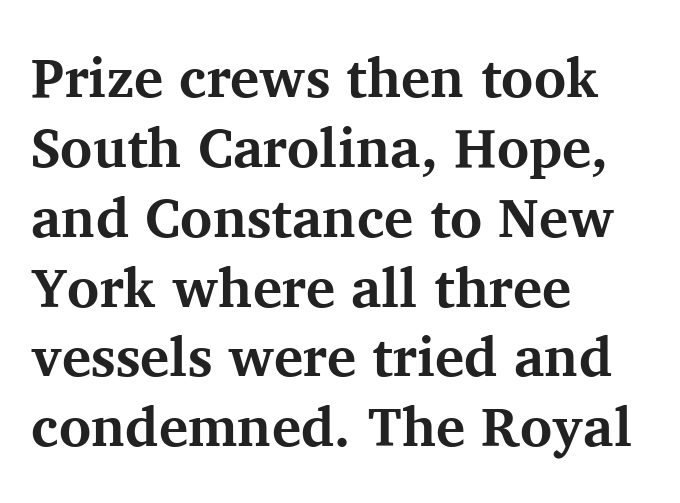
The image shows 55 px bold serif type, upright; set left-aligned, normal line spacing (1.27x), normal letter spacing, not underlined; medium stroke contrast and a medium x-height.
